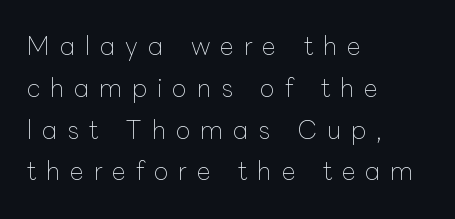
The image shows 24 px text type, upright; set left-aligned, line spacing 1.74x, unusually wide letter spacing (+0.41 em), not underlined.
